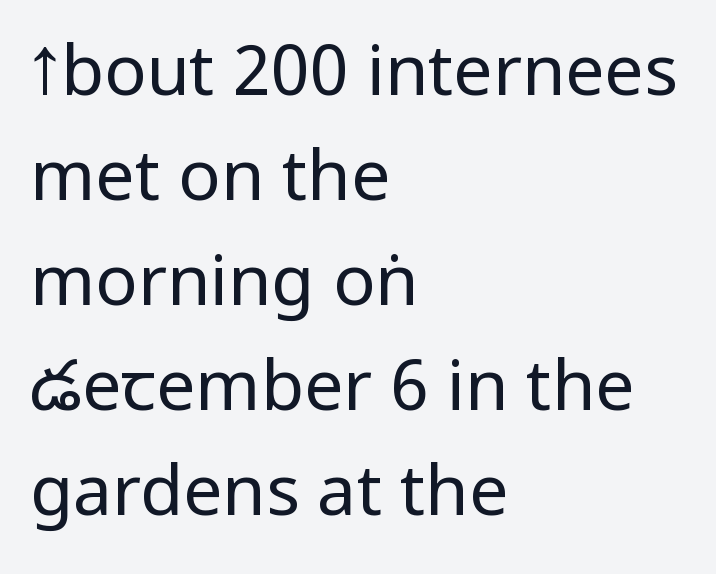
The lettering holds an erect, upright posture throughout. Letters rest on an invisible, unmarked baseline. The font family rendered here belongs to the sans-serif group. The strokes carry an ordinary text weight at most. The passage shown stacks its lines at a standard gap.
